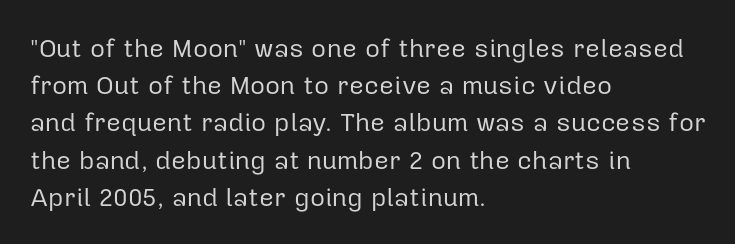
The image shows 26 px text type, upright; set left-aligned, normal line spacing (1.43x), normal letter spacing, not underlined.
